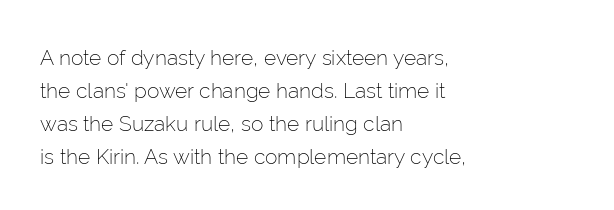
Q: Is the text bold? A: No.
Q: Is the text italic (slanted)? A: No, it is upright.
Q: Is the text underlined? A: No.
Q: How is the paragraph aligned? A: Left-aligned.
Q: Is the spacing between letters normal or unusually wide? A: Normal.
Q: Is the spacing between lines tight, normal or loose? A: Normal.
